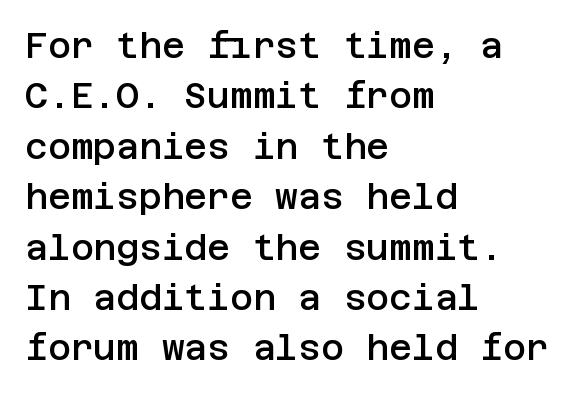
{"serif": "no", "italic": "no", "bold": "semi", "weight": "semibold", "width": "normal", "stroke_contrast": "low", "x_height": "large", "underline": "no", "align": "left", "line_spacing": "normal", "line_spacing_ratio": 1.44, "letter_spacing": "normal", "letter_spacing_em": 0.0, "glyph_px": 35}
